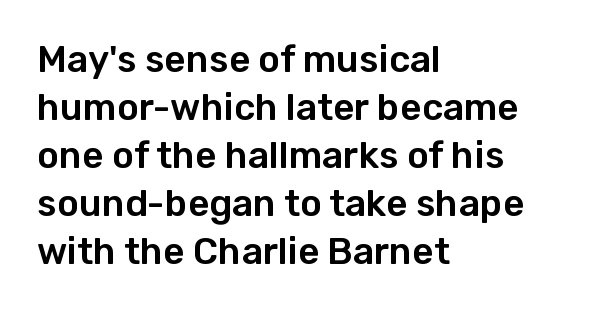
The image shows 37 px sans-serif type, upright; set left-aligned, normal line spacing (1.3x), normal letter spacing, not underlined; low stroke contrast and a medium x-height.
